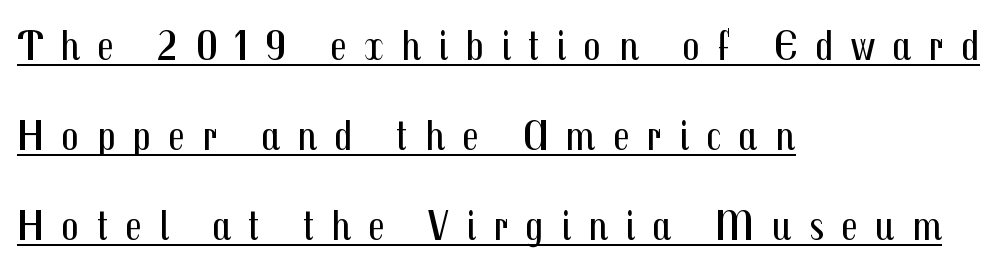
Characters remain perfectly vertical along every line. Each line starts at the same left margin while the right side varies. Heaviness? Minimal to ordinary, like unemphasized prose. Each line of the rendering has a horizontal stroke beneath the glyphs. What's the leading like? Stretched, with rows far apart. This sample uses a sans-serif face.
